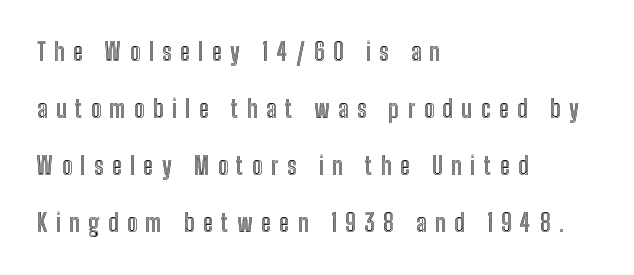
Q: Is the text italic (slanted)? A: No, it is upright.
Q: Is the text underlined? A: No.
Q: How is the paragraph aligned? A: Left-aligned.
Q: Is the spacing between letters normal or unusually wide? A: Unusually wide.
Q: Is the spacing between lines tight, normal or loose? A: Loose.
